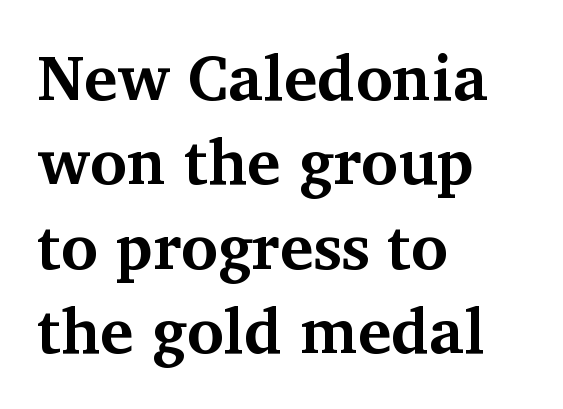
Q: Is the text bold? A: Yes.
Q: Is the text italic (slanted)? A: No, it is upright.
Q: Is the typeface a serif or a sans-serif typeface? A: Serif.
Q: Is the text underlined? A: No.
Q: How is the paragraph aligned? A: Left-aligned.
Q: Is the spacing between letters normal or unusually wide? A: Normal.
Q: Is the spacing between lines tight, normal or loose? A: Normal.
Q: Width (condensed, normal, or wide)? A: Normal.
Q: Stroke contrast? A: Medium.
Q: x-height? A: Medium.
Q: Monospaced? A: No.
